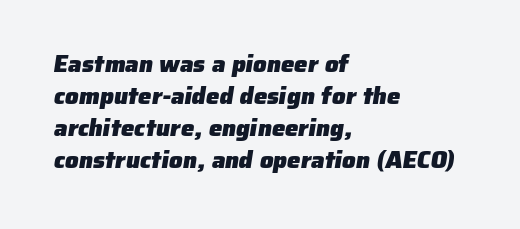
{"bold": "yes", "underline": "no", "align": "left", "line_spacing": "normal", "line_spacing_ratio": 1.34, "letter_spacing": "normal", "letter_spacing_em": 0.0, "glyph_px": 24}
